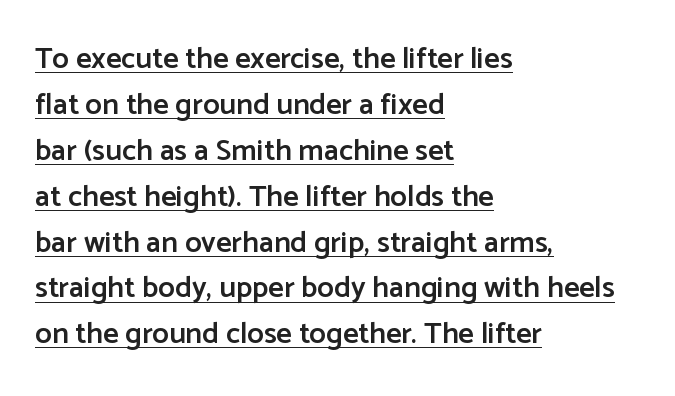
Left-aligned paragraph, ragged on the right. A normal amount of white space separates one row of letters from the next. Is there an underline? Yes — a line sits under the letters. Look at the tracking — it's just the regular setting, nothing added. Summary of weight: moderately heavy, a semibold. The passage shown is typeset with a sans-serif family.
